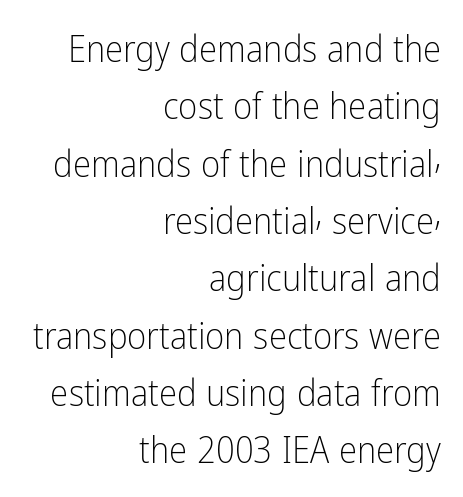
Q: Is the text bold? A: No.
Q: Is the text italic (slanted)? A: No, it is upright.
Q: Is the typeface a serif or a sans-serif typeface? A: Sans-serif.
Q: Is the text underlined? A: No.
Q: How is the paragraph aligned? A: Right-aligned.
Q: Is the spacing between letters normal or unusually wide? A: Normal.
Q: Is the spacing between lines tight, normal or loose? A: Normal.
Q: Width (condensed, normal, or wide)? A: Condensed.
Q: Stroke contrast? A: Low.
Q: x-height? A: Medium.
Q: Monospaced? A: No.
